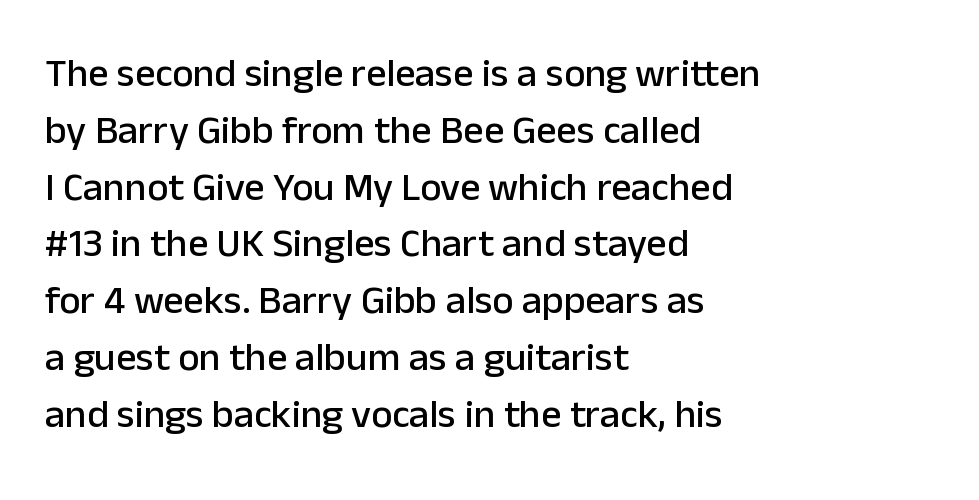
In terms of posture, this sample is upright. You could call the tracking neutral — neither tight nor loose. The typesetter chose a ragged-right arrangement here. Descenders hang freely into open space.
